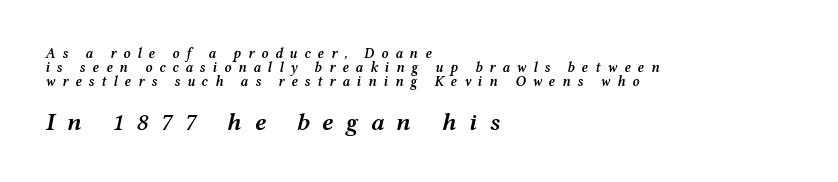
Q: Is the text bold? A: Semi-bold.
Q: Is the text italic (slanted)? A: Yes, it leans right by about 12 degrees.
Q: Is the text underlined? A: No.
Q: How is the paragraph aligned? A: Left-aligned.
Q: Is the spacing between letters normal or unusually wide? A: Unusually wide.
Q: Is the spacing between lines tight, normal or loose? A: Tight.
Q: Which block of text is set in a larger size, the first (top) or the second (bottom)? A: The second (bottom) one.
